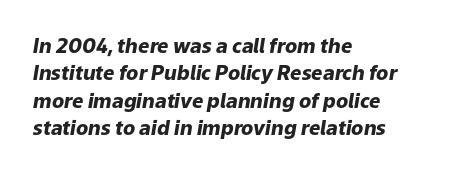
{"italic": "yes", "lean": "right", "slant_degrees": 9, "bold": "yes", "underline": "no", "align": "left", "line_spacing": "normal", "line_spacing_ratio": 1.37, "letter_spacing": "normal", "letter_spacing_em": 0.0, "glyph_px": 20}
